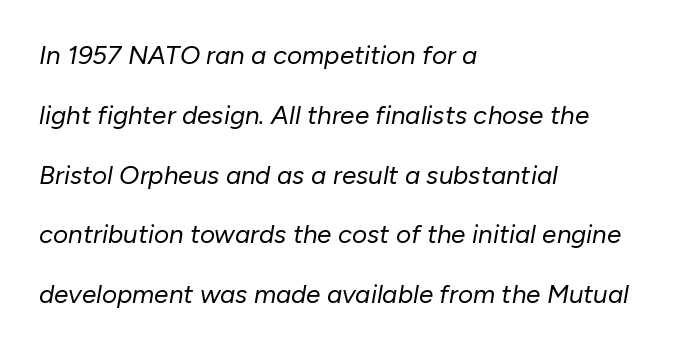
Think standard paragraph weight, or any step lighter than that. The passage shown stacks its lines with a broad gap. Left-aligned paragraph, ragged on the right. The passage shown leans; its letterforms are oblique.
